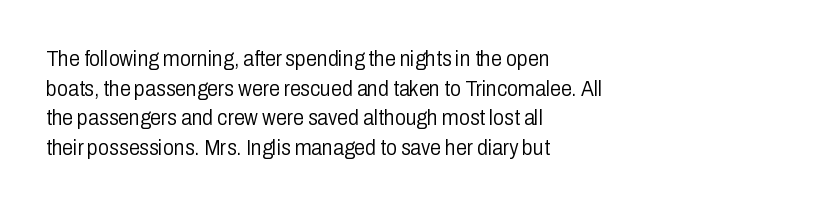
Q: Is the text bold? A: No.
Q: Is the text italic (slanted)? A: No, it is upright.
Q: Is the text underlined? A: No.
Q: How is the paragraph aligned? A: Left-aligned.
Q: Is the spacing between letters normal or unusually wide? A: Normal.
Q: Is the spacing between lines tight, normal or loose? A: Normal.
